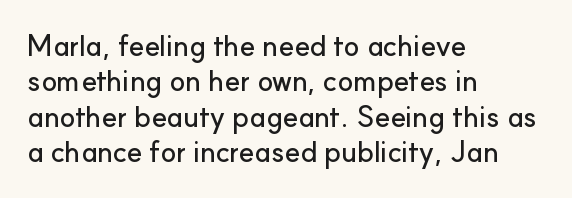
These lines are composed in type without serifs. Decoration check: the copy has no underline. Standard letterfit; no display-style spreading of the glyphs. A roman cut, with each character standing at attention. Do the characters align in a grid? No, the font is proportional.
